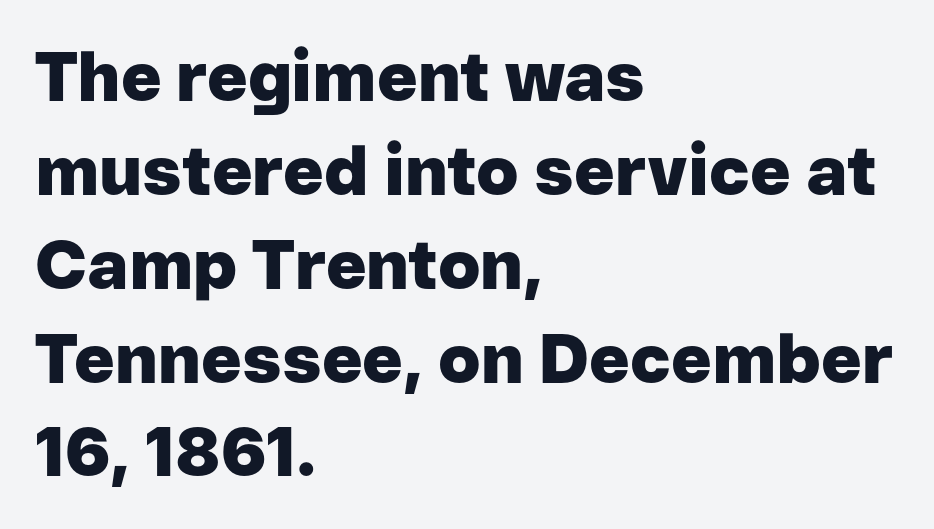
{"serif": "no", "italic": "no", "bold": "yes", "weight": "heavy", "width": "normal", "stroke_contrast": "low", "x_height": "medium", "monospaced": "no", "underline": "no", "align": "left", "line_spacing": "normal", "line_spacing_ratio": 1.36, "letter_spacing": "normal", "letter_spacing_em": 0.0, "glyph_px": 69}
